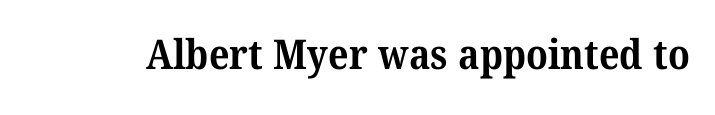
{"serif": "yes", "bold": "yes", "weight": "bold", "width": "normal", "stroke_contrast": "medium", "x_height": "medium", "monospaced": "no", "underline": "no", "letter_spacing": "normal", "letter_spacing_em": 0.0, "glyph_px": 41}
